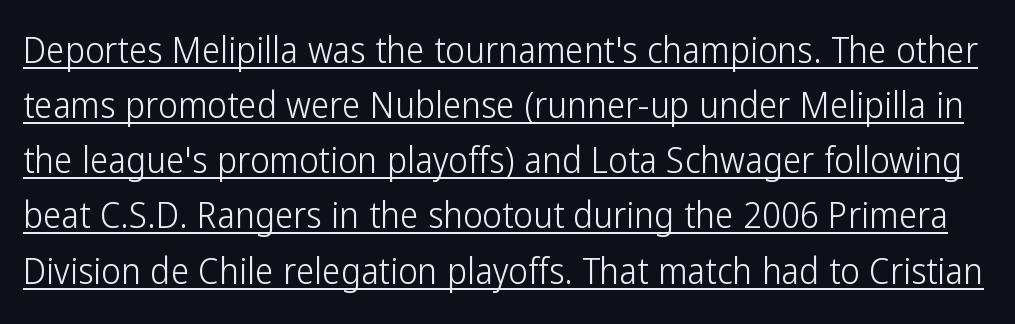
The image shows 37 px light, condensed sans-serif type, upright; set normal line spacing (1.49x), normal letter spacing, underlined; low stroke contrast and a medium x-height.
